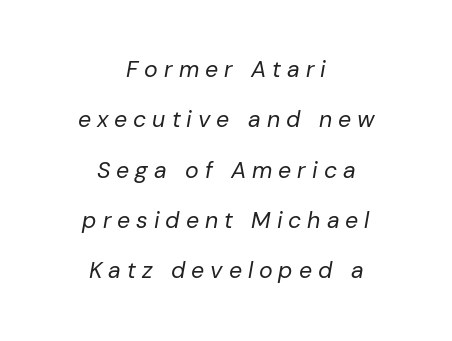
{"italic": "yes", "lean": "right", "slant_degrees": 10, "bold": "no", "underline": "no", "align": "center", "line_spacing": "loose", "line_spacing_ratio": 2.19, "letter_spacing": "wide", "letter_spacing_em": 0.26, "glyph_px": 23}
